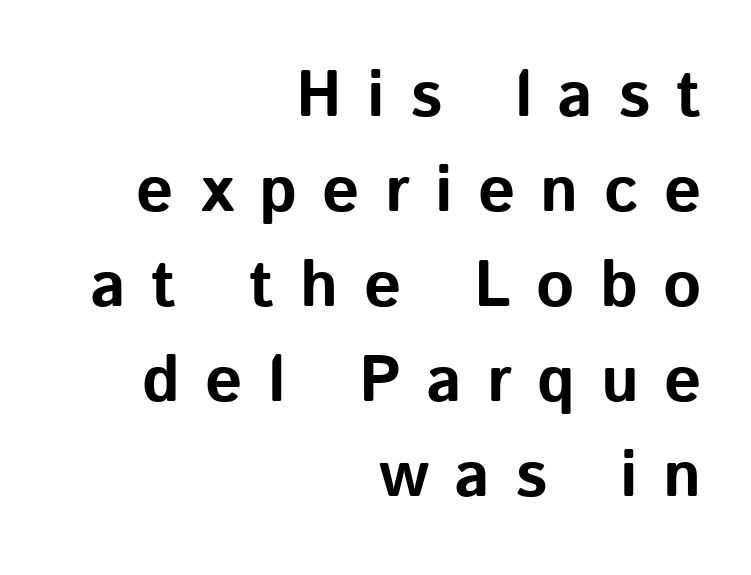
{"serif": "no", "italic": "no", "bold": "yes", "weight": "bold", "width": "normal", "stroke_contrast": "low", "x_height": "medium", "monospaced": "no", "underline": "no", "align": "right", "line_spacing": "normal", "line_spacing_ratio": 1.46, "letter_spacing": "wide", "letter_spacing_em": 0.39, "glyph_px": 65}
